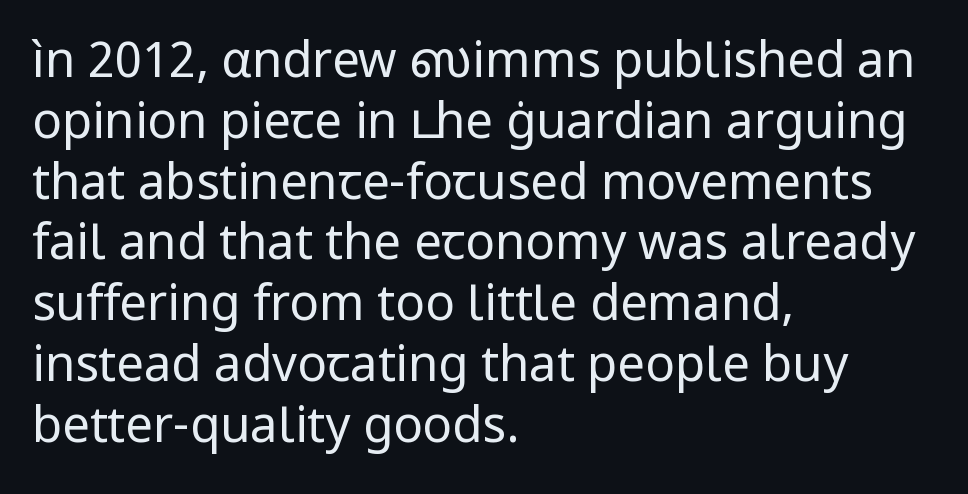
Q: Is the text bold? A: No.
Q: Is the text italic (slanted)? A: No, it is upright.
Q: Is the typeface a serif or a sans-serif typeface? A: Sans-serif.
Q: Is the text underlined? A: No.
Q: How is the paragraph aligned? A: Left-aligned.
Q: Is the spacing between letters normal or unusually wide? A: Normal.
Q: Width (condensed, normal, or wide)? A: Normal.
Q: Stroke contrast? A: Low.
Q: x-height? A: Medium.
Q: Monospaced? A: No.
